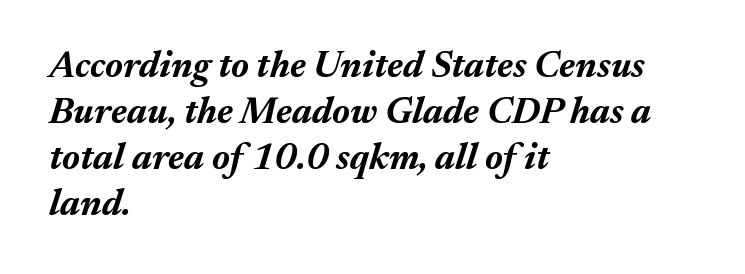
Q: Is the text bold? A: Yes.
Q: Is the text italic (slanted)? A: Yes, it leans right by about 17 degrees.
Q: Is the text underlined? A: No.
Q: How is the paragraph aligned? A: Left-aligned.
Q: Is the spacing between letters normal or unusually wide? A: Normal.
Q: Width (condensed, normal, or wide)? A: Normal.
Q: Stroke contrast? A: Medium.
Q: x-height? A: Medium.
Q: Monospaced? A: No.
